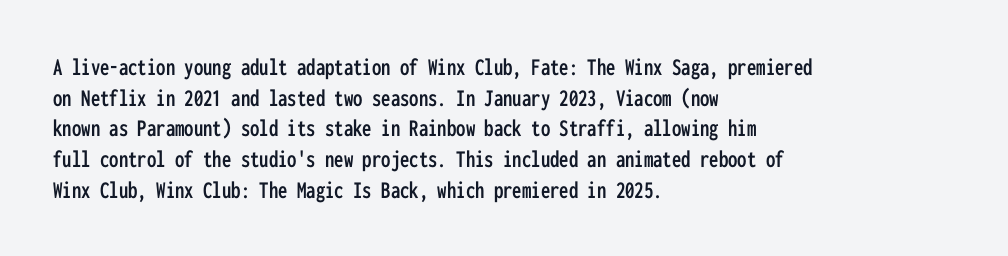
{"italic": "no", "underline": "no", "align": "left", "line_spacing_ratio": 1.23, "letter_spacing": "normal", "letter_spacing_em": 0.0, "glyph_px": 25}
